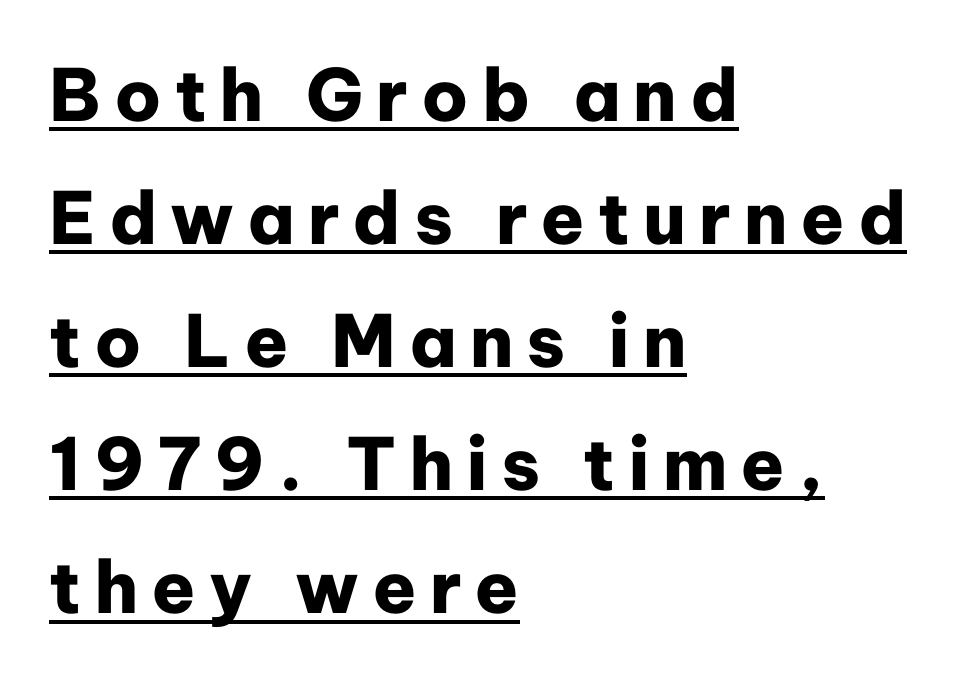
{"serif": "no", "italic": "no", "bold": "yes", "weight": "heavy", "width": "normal", "stroke_contrast": "low", "x_height": "medium", "monospaced": "no", "underline": "yes", "align": "left", "line_spacing_ratio": 1.71, "glyph_px": 72}
